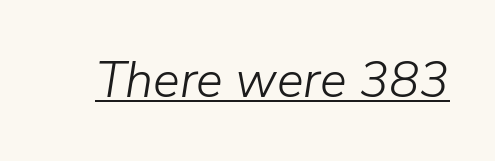
{"italic": "yes", "lean": "right", "slant_degrees": 9, "bold": "no", "weight": "light", "width": "normal", "stroke_contrast": "low", "x_height": "medium", "monospaced": "no", "underline": "yes", "letter_spacing": "normal", "letter_spacing_em": 0.0, "glyph_px": 50}
